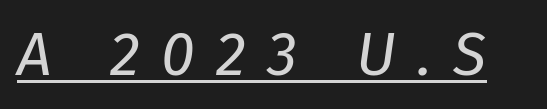
{"italic": "yes", "lean": "right", "slant_degrees": 8, "bold": "no", "weight": "regular", "width": "normal", "stroke_contrast": "low", "x_height": "medium", "monospaced": "no", "underline": "yes", "letter_spacing": "wide", "letter_spacing_em": 0.35, "glyph_px": 61}
